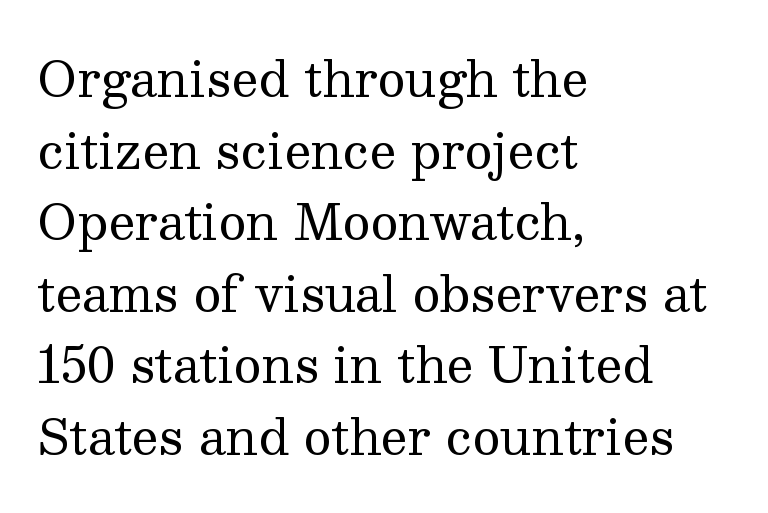
No word sits above an underline. The type is set solid horizontally, with unmodified tracking. The passage shown is typed in a proportional face where columns would drift. In CSS terms this would be text-align: left.
